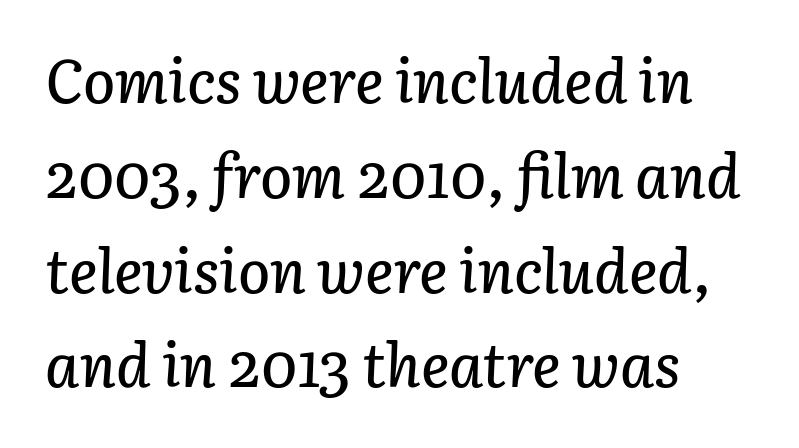
The image shows 60 px text type, italic (leaning right); set left-aligned, normal line spacing (1.58x), normal letter spacing, not underlined; low stroke contrast and a medium x-height.
